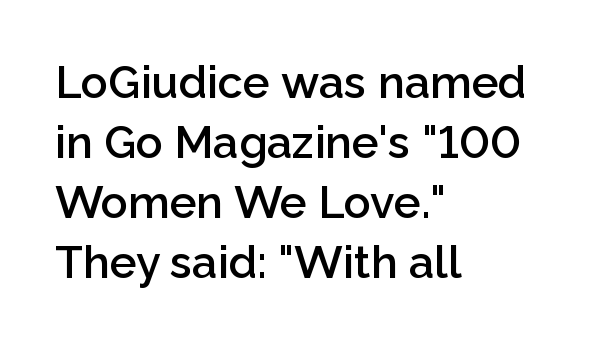
{"serif": "no", "italic": "no", "bold": "semi", "weight": "semibold", "width": "normal", "stroke_contrast": "low", "x_height": "medium", "monospaced": "no", "underline": "no", "align": "left", "line_spacing": "normal", "line_spacing_ratio": 1.33, "letter_spacing": "normal", "letter_spacing_em": 0.0, "glyph_px": 45}
